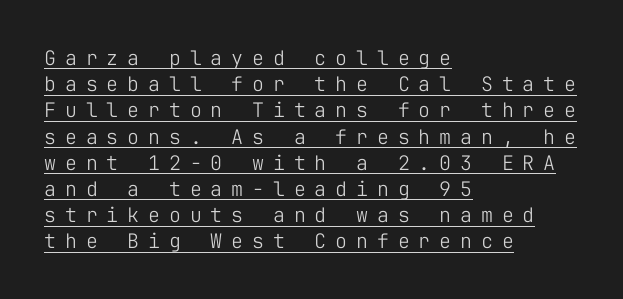
{"italic": "no", "bold": "no", "underline": "yes", "align": "left", "line_spacing": "normal", "line_spacing_ratio": 1.31, "letter_spacing": "wide", "letter_spacing_em": 0.44, "glyph_px": 20}
